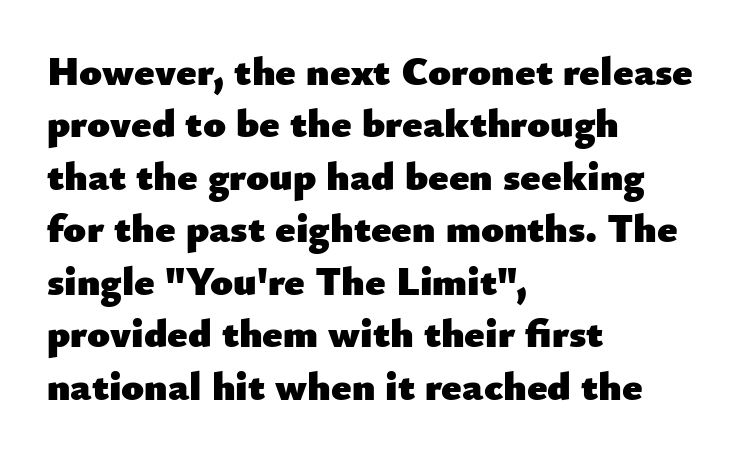
{"serif": "no", "italic": "no", "bold": "yes", "weight": "heavy", "width": "normal", "stroke_contrast": "low", "x_height": "small", "monospaced": "no", "underline": "no", "align": "left", "line_spacing": "normal", "line_spacing_ratio": 1.28, "letter_spacing": "normal", "letter_spacing_em": 0.0, "glyph_px": 41}
